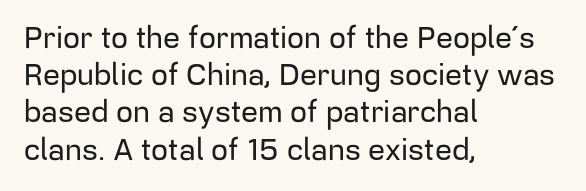
Honestly, the letter spacing is just normal — you wouldn't notice it. Check the space under the baseline: it is left empty. Grotesque or geometric, the face here clearly has no serifs. Note the varied advance widths — an 'i' is clearly narrower than an 'm'. This sample is left-justified, so line endings fall wherever the words run out. Posture: straight, roman, zero tilt.
